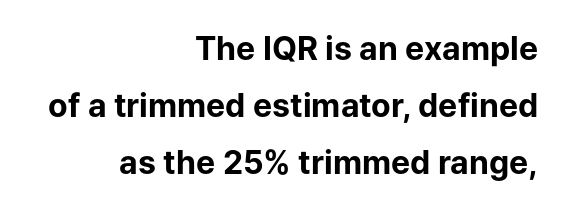
{"serif": "no", "italic": "no", "bold": "yes", "weight": "bold", "width": "normal", "stroke_contrast": "low", "x_height": "medium", "monospaced": "no", "underline": "no", "align": "right", "line_spacing_ratio": 1.78, "letter_spacing": "normal", "letter_spacing_em": 0.0, "glyph_px": 32}
